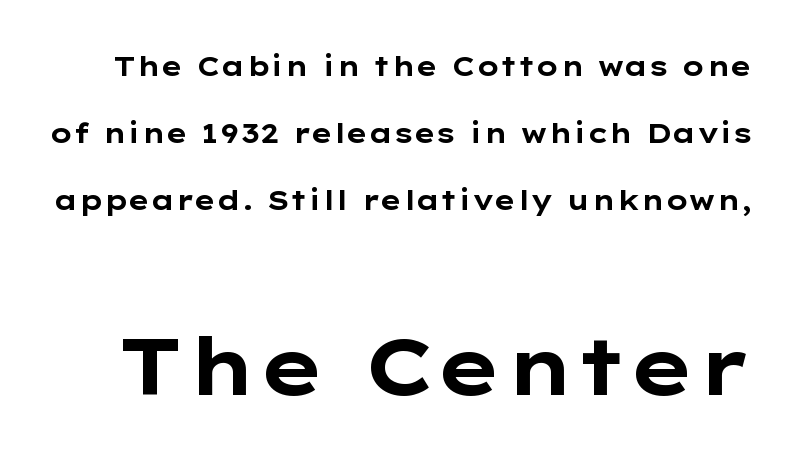
The image shows 80 px bold, wide sans-serif type, upright; set loose line spacing (2.49x), normal letter spacing, not underlined; the second (bottom) block is 2.96x larger; low stroke contrast and a medium x-height.
